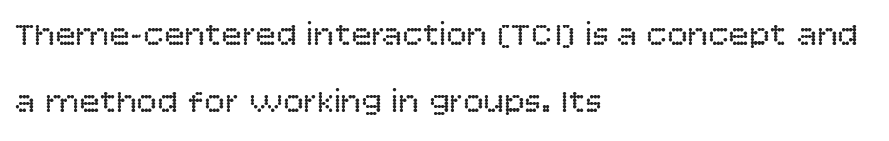
Compared with a centered layout, this one pins lines to the left instead. Note the varied advance widths — an 'i' is clearly narrower than an 'm'. Does the type have serifs? No, each stem ends abruptly. The horizontal fit of the characters is conventional and even. The passage shown stacks its lines with a broad gap.
